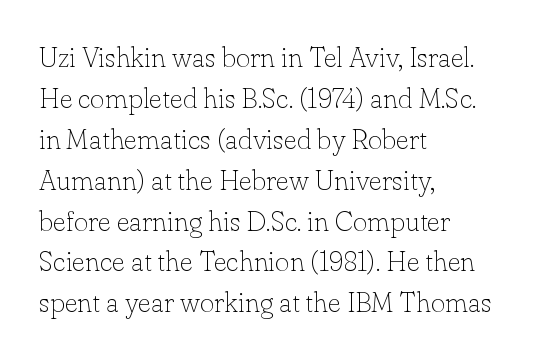
Q: Is the text bold? A: No.
Q: Is the text italic (slanted)? A: No, it is upright.
Q: Is the typeface a serif or a sans-serif typeface? A: Serif.
Q: Is the text underlined? A: No.
Q: How is the paragraph aligned? A: Left-aligned.
Q: Is the spacing between letters normal or unusually wide? A: Normal.
Q: Is the spacing between lines tight, normal or loose? A: Normal.
Q: Width (condensed, normal, or wide)? A: Normal.
Q: Stroke contrast? A: Low.
Q: x-height? A: Small.
Q: Monospaced? A: No.
